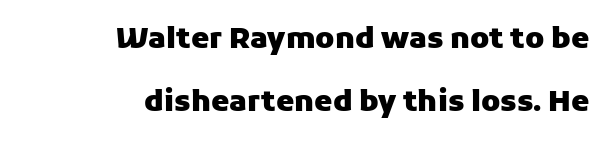
The font's upright variant was chosen for this text. The space beneath each line is pristine and unruled. Standard letterfit; no display-style spreading of the glyphs. The face used here is proportionally spaced, like ordinary book or web type. Leftover space on each line is placed entirely before the opening word. Leading: increased.
